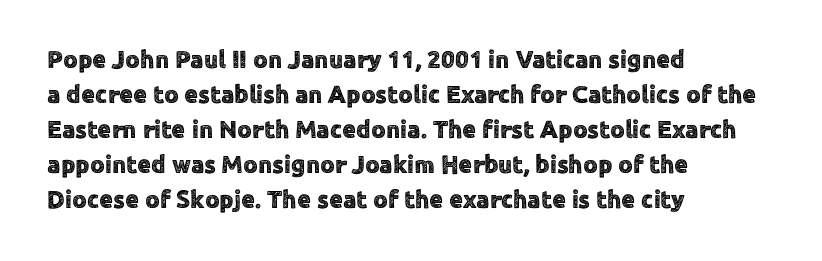
Q: Is the text italic (slanted)? A: No, it is upright.
Q: Is the text underlined? A: No.
Q: How is the paragraph aligned? A: Left-aligned.
Q: Is the spacing between letters normal or unusually wide? A: Normal.
Q: Is the spacing between lines tight, normal or loose? A: Normal.
